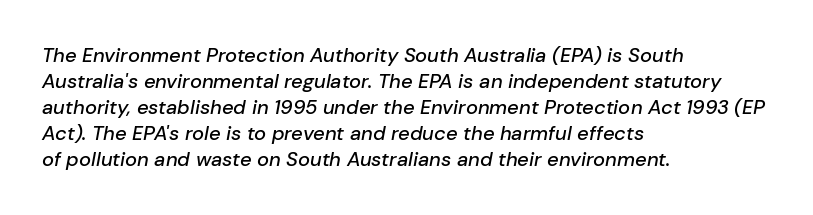
The image shows 20 px text type, italic (leaning right); set left-aligned, normal line spacing (1.3x), normal letter spacing, not underlined.
